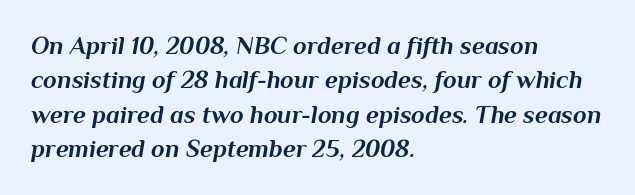
The image shows 25 px bold type, italic (leaning right); set left-aligned, normal line spacing (1.38x), normal letter spacing, not underlined.
